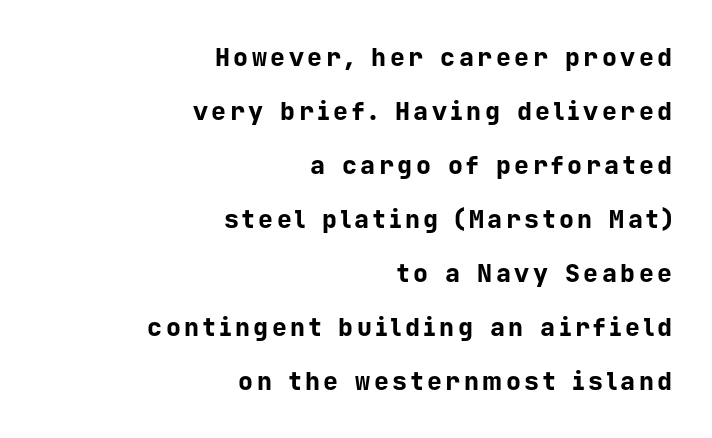
{"italic": "no", "bold": "yes", "underline": "no", "align": "right", "line_spacing": "loose", "line_spacing_ratio": 2.16, "glyph_px": 25}
